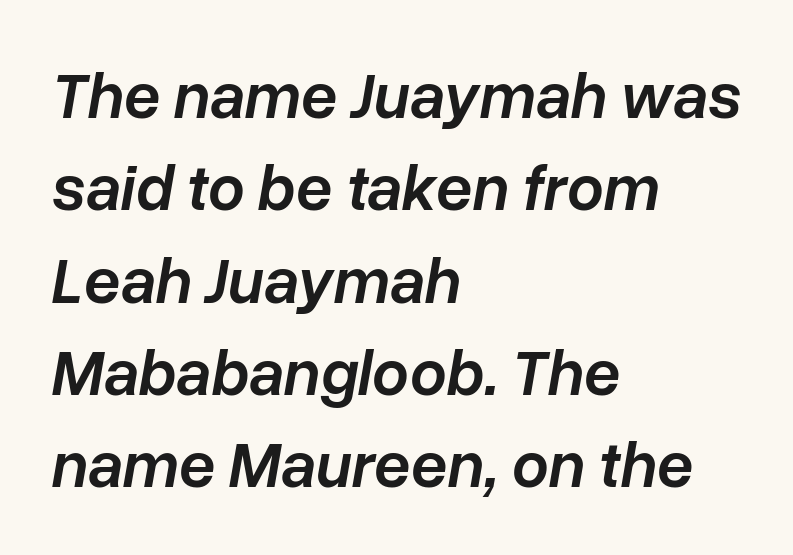
The image shows 65 px semibold type, italic (leaning right); set left-aligned, normal line spacing (1.42x), normal letter spacing, not underlined; low stroke contrast and a medium x-height.
